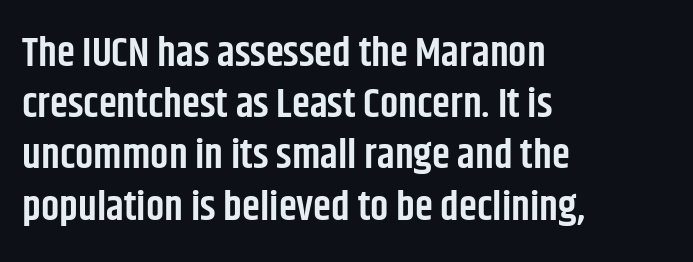
The image shows 41 px semibold, condensed sans-serif type, upright; set left-aligned, normal line spacing (1.25x), normal letter spacing, not underlined; low stroke contrast and a large x-height.
